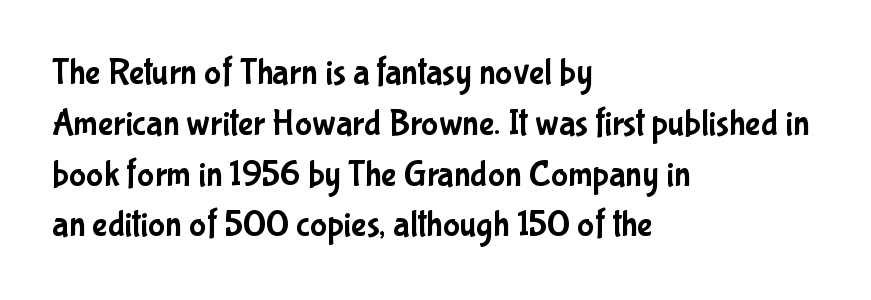
Observe the absence of serifs on each vertical stroke in this sample. Typeset ragged right — the left edge is the straight one. The letters advance in unequal steps, a hallmark of proportional type. Nothing unusual about the tracking: characters are spaced as the font intends. If you drew a line through each stem, it would be perfectly vertical. Underlining? Definitely not there.
